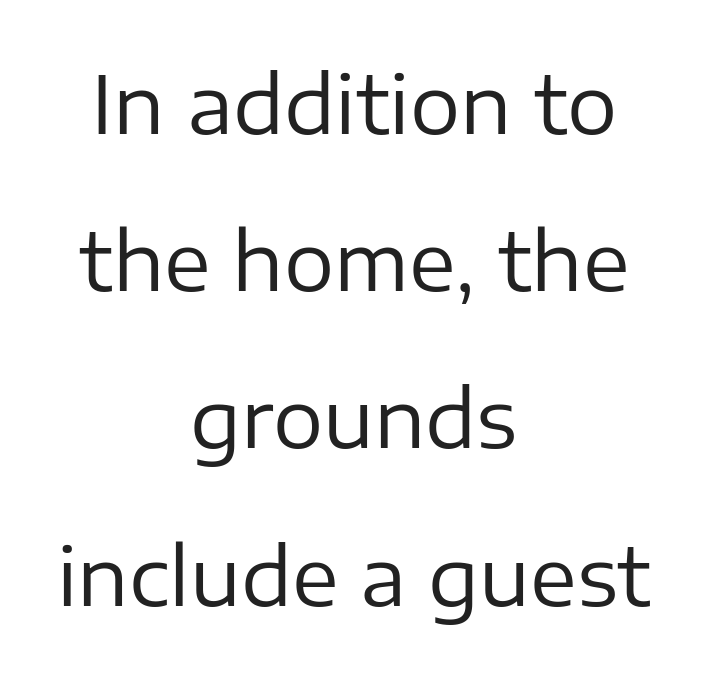
Posture: straight, roman, zero tilt. The foot of each line stays bare and open. This block would shrink considerably if given ordinary leading; it's expanded now. Counters stay open thanks to moderate or lighter strokes. Varying glyph widths throughout — classic text-font behaviour. In terms of letterspacing, this is plain default setting.
